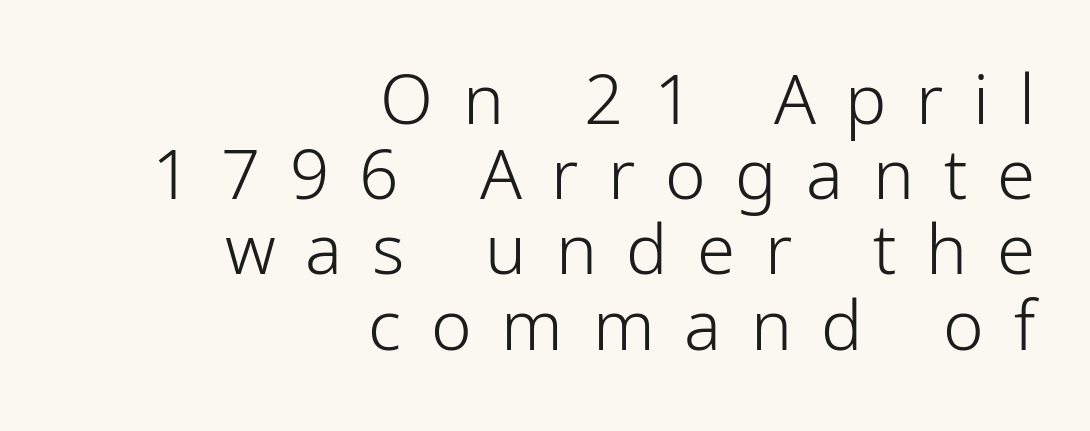
Q: Is the text bold? A: No.
Q: Is the text italic (slanted)? A: No, it is upright.
Q: Is the typeface a serif or a sans-serif typeface? A: Sans-serif.
Q: Is the text underlined? A: No.
Q: How is the paragraph aligned? A: Right-aligned.
Q: Is the spacing between letters normal or unusually wide? A: Unusually wide.
Q: Is the spacing between lines tight, normal or loose? A: Tight.
Q: Width (condensed, normal, or wide)? A: Condensed.
Q: Stroke contrast? A: Low.
Q: x-height? A: Medium.
Q: Monospaced? A: No.
